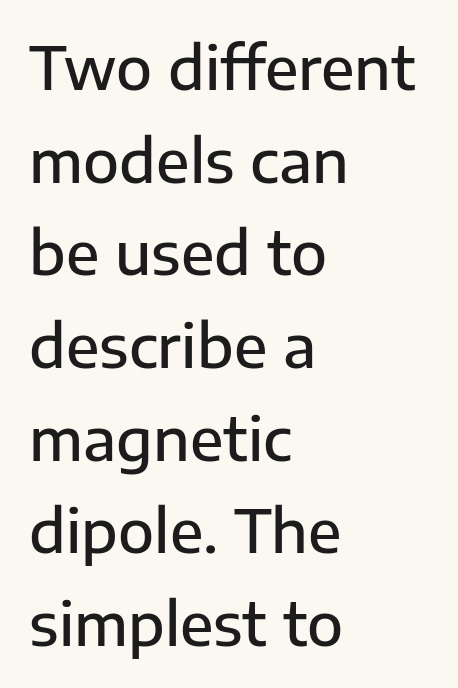
{"serif": "no", "italic": "no", "bold": "semi", "weight": "semibold", "width": "normal", "stroke_contrast": "low", "x_height": "medium", "monospaced": "no", "underline": "no", "align": "left", "line_spacing": "normal", "line_spacing_ratio": 1.57, "letter_spacing": "normal", "letter_spacing_em": 0.0, "glyph_px": 59}
